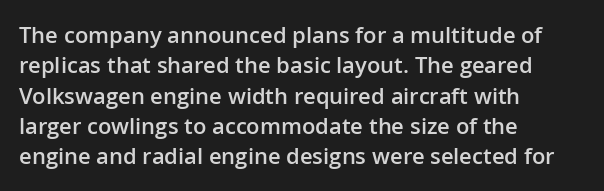
Q: Is the text bold? A: Semi-bold.
Q: Is the text italic (slanted)? A: No, it is upright.
Q: Is the text underlined? A: No.
Q: How is the paragraph aligned? A: Left-aligned.
Q: Is the spacing between letters normal or unusually wide? A: Normal.
Q: Is the spacing between lines tight, normal or loose? A: Normal.
